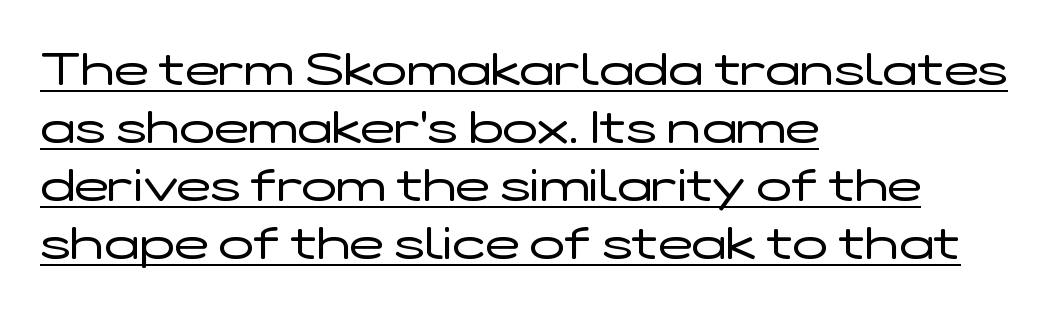
{"serif": "no", "italic": "no", "bold": "no", "weight": "regular", "width": "wide", "stroke_contrast": "low", "x_height": "medium", "monospaced": "no", "underline": "yes", "align": "left", "line_spacing": "normal", "line_spacing_ratio": 1.26, "letter_spacing": "normal", "letter_spacing_em": 0.0, "glyph_px": 46}
